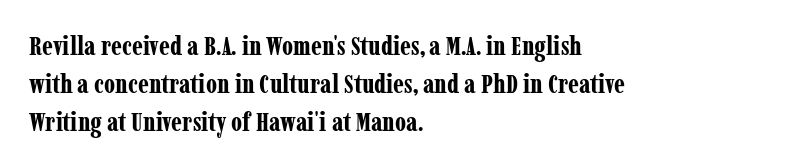
The image shows 27 px bold type, upright; set left-aligned, normal line spacing (1.4x), normal letter spacing, not underlined.
